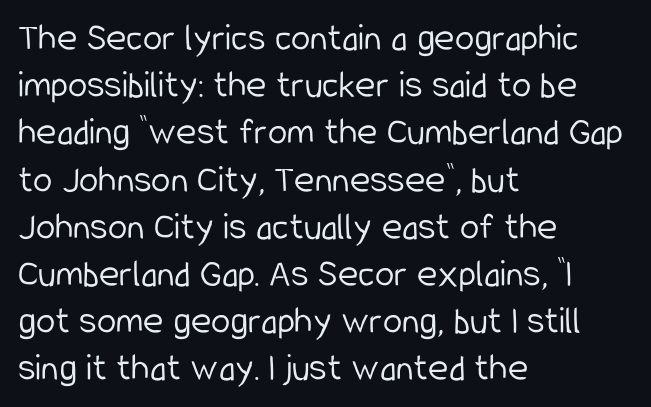
{"serif": "no", "italic": "no", "bold": "no", "weight": "light", "width": "condensed", "stroke_contrast": "low", "x_height": "medium", "monospaced": "no", "underline": "no", "align": "left", "line_spacing_ratio": 1.21, "letter_spacing": "normal", "letter_spacing_em": 0.0, "glyph_px": 39}
